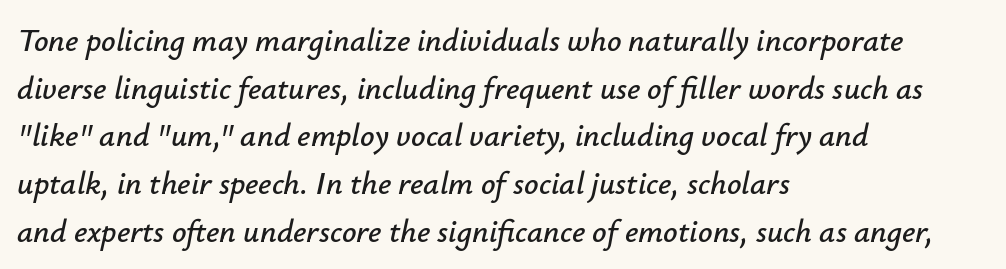
The image shows 32 px text type, italic (leaning right); set left-aligned, normal line spacing (1.49x), normal letter spacing, not underlined; low stroke contrast and a small x-height.
